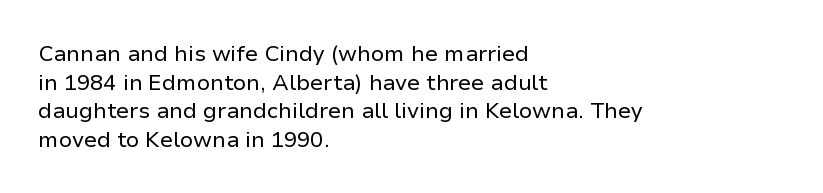
The image shows 22 px text type, upright; set left-aligned, normal line spacing (1.3x), normal letter spacing, not underlined.
